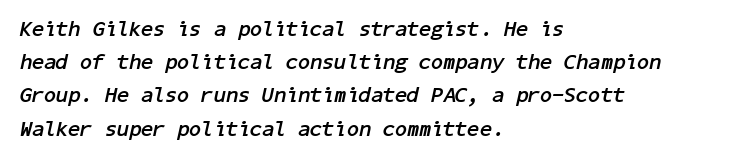
Q: Is the text bold? A: Yes.
Q: Is the text italic (slanted)? A: Yes, it leans right by about 11 degrees.
Q: Is the text underlined? A: No.
Q: How is the paragraph aligned? A: Left-aligned.
Q: Is the spacing between letters normal or unusually wide? A: Normal.
Q: Is the spacing between lines tight, normal or loose? A: Normal.
